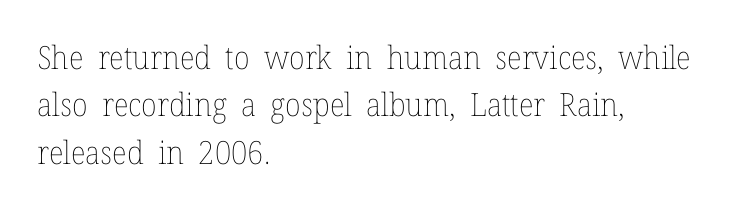
{"italic": "no", "bold": "no", "weight": "thin", "width": "normal", "stroke_contrast": "low", "x_height": "medium", "monospaced": "no", "underline": "no", "align": "left", "line_spacing": "normal", "line_spacing_ratio": 1.48, "letter_spacing": "normal", "letter_spacing_em": 0.0, "glyph_px": 32}
